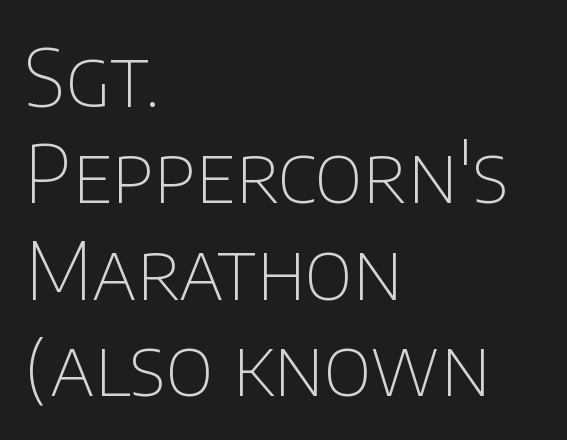
{"serif": "no", "italic": "no", "bold": "no", "weight": "thin", "width": "normal", "stroke_contrast": "low", "x_height": "large", "monospaced": "no", "underline": "no", "align": "left", "line_spacing_ratio": 1.22, "letter_spacing": "normal", "letter_spacing_em": 0.0, "glyph_px": 79}
